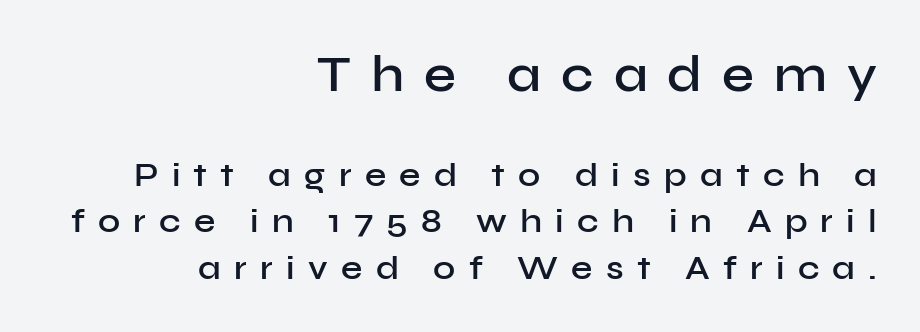
Q: Is the text bold? A: Semi-bold.
Q: Is the text italic (slanted)? A: No, it is upright.
Q: Is the typeface a serif or a sans-serif typeface? A: Sans-serif.
Q: Is the text underlined? A: No.
Q: How is the paragraph aligned? A: Right-aligned.
Q: Is the spacing between letters normal or unusually wide? A: Unusually wide.
Q: Is the spacing between lines tight, normal or loose? A: Normal.
Q: Which block of text is set in a larger size, the first (top) or the second (bottom)? A: The first (top) one.
Q: Width (condensed, normal, or wide)? A: Normal.
Q: Stroke contrast? A: Low.
Q: x-height? A: Medium.
Q: Monospaced? A: No.
